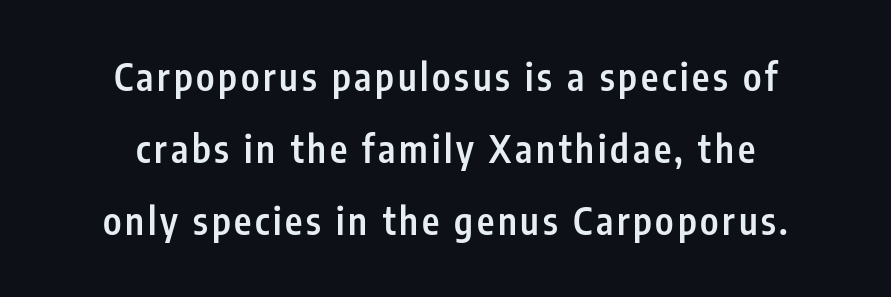
The image shows 37 px semibold, condensed sans-serif type, upright; set centered, loose line spacing (1.95x), not underlined; low stroke contrast and a medium x-height.
